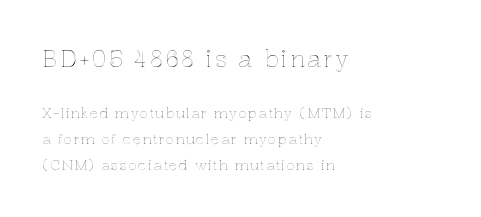
Nobody drew a line under any word here. Size contrast runs from large at the top to small at the bottom. Posture: upright roman. Notice how the passage keeps a crisp vertical edge on the left only.
